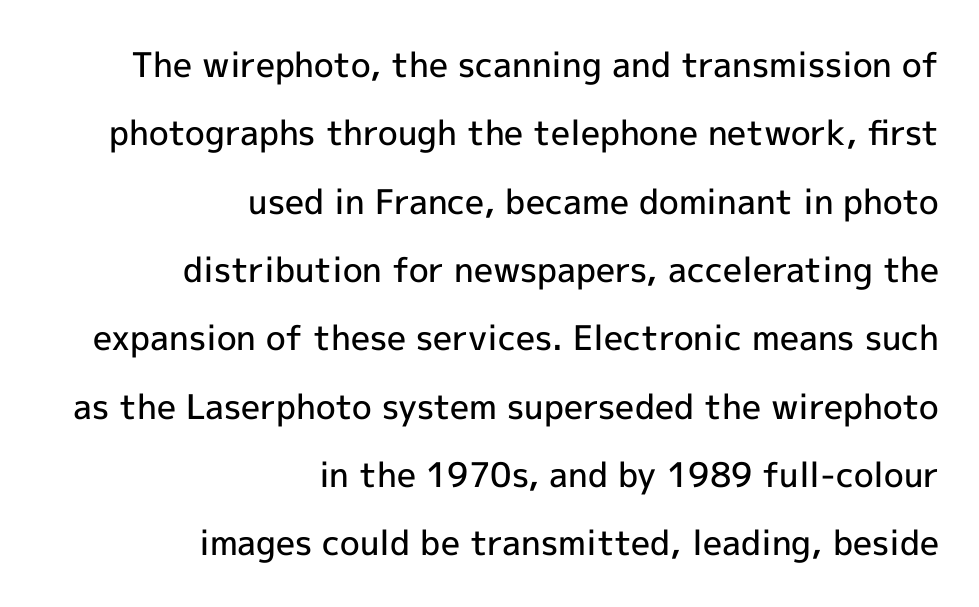
The image shows 34 px semibold sans-serif type, upright; set right-aligned, loose line spacing (2.01x), normal letter spacing, not underlined; a medium x-height.
